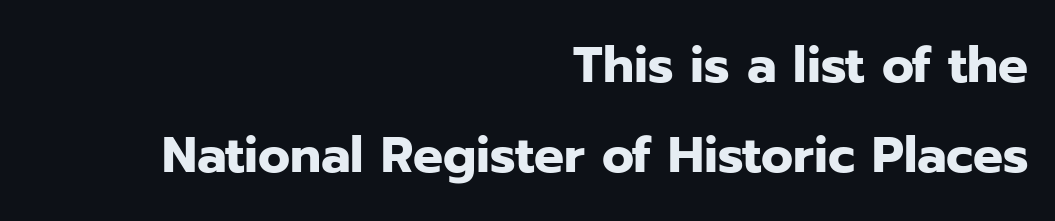
{"serif": "no", "italic": "no", "bold": "yes", "weight": "heavy", "width": "normal", "stroke_contrast": "low", "x_height": "medium", "monospaced": "no", "underline": "no", "align": "right", "line_spacing_ratio": 1.8, "letter_spacing": "normal", "letter_spacing_em": 0.0, "glyph_px": 50}
